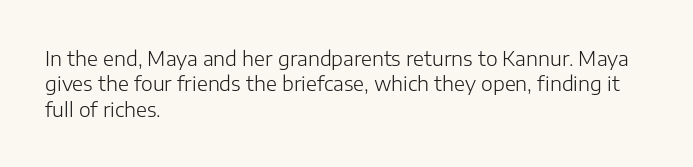
Q: Is the text bold? A: No.
Q: Is the text italic (slanted)? A: No, it is upright.
Q: Is the text underlined? A: No.
Q: How is the paragraph aligned? A: Left-aligned.
Q: Is the spacing between letters normal or unusually wide? A: Normal.
Q: Is the spacing between lines tight, normal or loose? A: Normal.
